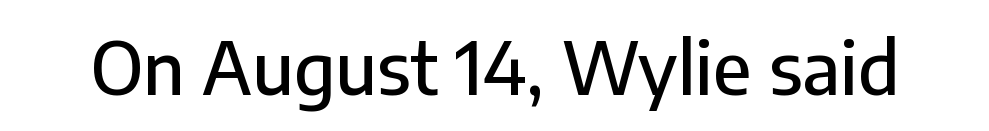
The text was rendered using a sans face with plain stroke endings. Between one letter and the next there's only the usual sliver of space. Looks like regular typesetting: each glyph gets only the width it needs. Words float on clear page, feet unadorned. The font's upright variant was chosen for this text.
